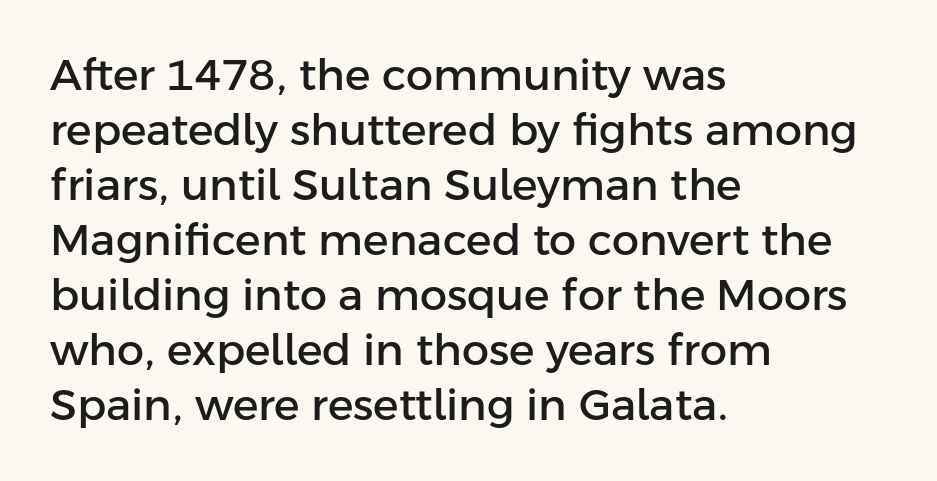
The image shows 43 px sans-serif type, upright; set left-aligned, normal line spacing (1.28x), normal letter spacing, not underlined; low stroke contrast and a medium x-height.
